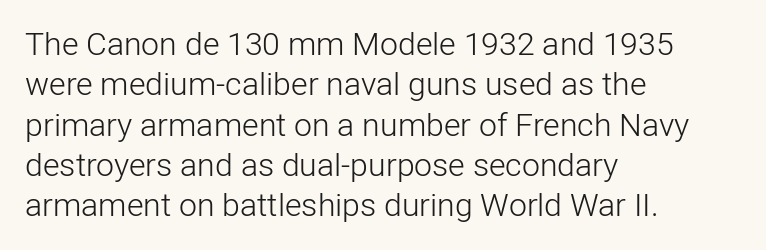
{"serif": "no", "italic": "no", "bold": "no", "weight": "light", "width": "normal", "stroke_contrast": "low", "x_height": "medium", "monospaced": "no", "underline": "no", "align": "left", "line_spacing": "normal", "line_spacing_ratio": 1.26, "letter_spacing": "normal", "letter_spacing_em": 0.0, "glyph_px": 32}
